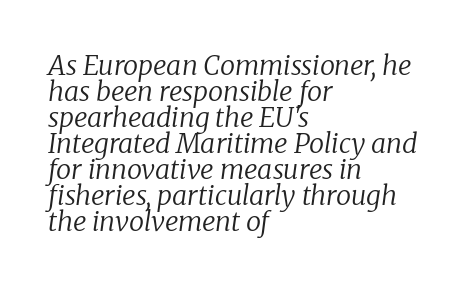
The image shows 27 px text type, italic (leaning right); set left-aligned, tight line spacing (0.96x), normal letter spacing, not underlined.
